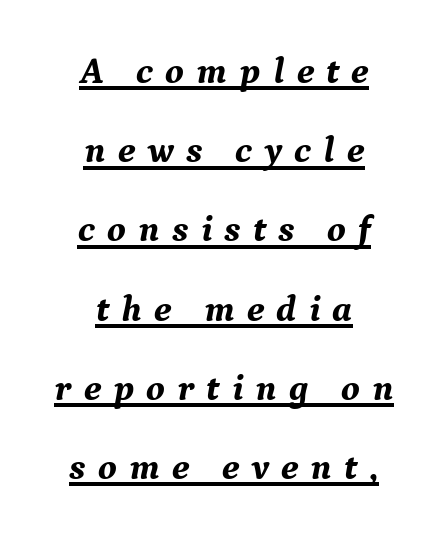
Quick note: interline space is abundant. These lines are rendered in a variable-pitch font. The letters are bold, with thick, heavy strokes. Look at the bottom of the vertical strokes: they flare into serifs here. Someone cranked the tracking dial way up on this one.
